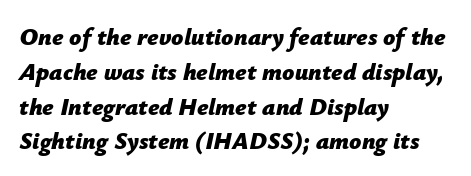
The image shows 24 px bold type, italic (leaning right); set left-aligned, normal line spacing (1.45x), normal letter spacing, not underlined.
